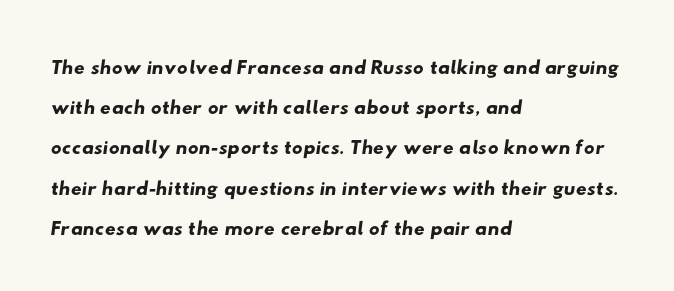
The image shows 30 px wide sans-serif type; set left-aligned, normal line spacing (1.34x), normal letter spacing, not underlined; low stroke contrast and a small x-height.
